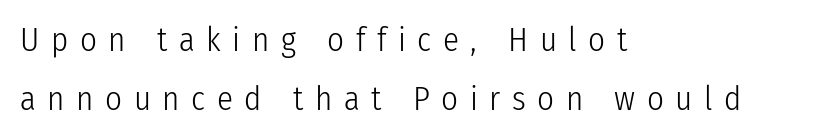
{"serif": "no", "italic": "no", "bold": "no", "weight": "light", "width": "condensed", "stroke_contrast": "low", "x_height": "medium", "monospaced": "no", "underline": "no", "align": "left", "line_spacing_ratio": 1.78, "letter_spacing": "wide", "letter_spacing_em": 0.35, "glyph_px": 33}
